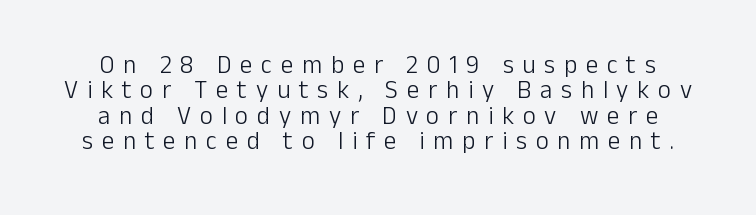
Q: Is the text bold? A: No.
Q: Is the text italic (slanted)? A: No, it is upright.
Q: Is the text underlined? A: No.
Q: Is the spacing between letters normal or unusually wide? A: Unusually wide.
Q: Is the spacing between lines tight, normal or loose? A: Tight.
